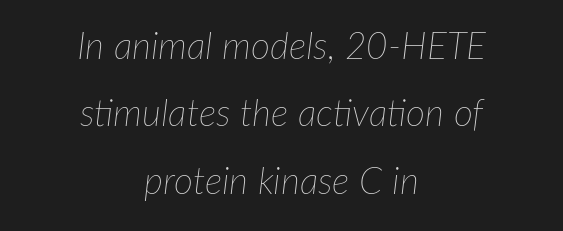
The image shows 37 px thin type, italic (leaning right); set centered, line spacing 1.82x, normal letter spacing, not underlined; low stroke contrast and a medium x-height.
